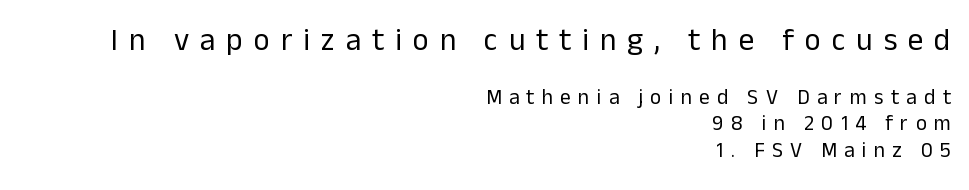
{"serif": "no", "italic": "no", "bold": "no", "weight": "regular", "width": "normal", "stroke_contrast": "low", "x_height": "medium", "monospaced": "no", "underline": "no", "align": "right", "line_spacing": "normal", "line_spacing_ratio": 1.26, "letter_spacing": "wide", "letter_spacing_em": 0.35, "larger_block": "first", "size_ratio": 1.48, "glyph_px": 31}
